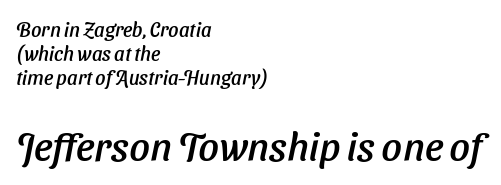
Q: Is the typeface a serif or a sans-serif typeface? A: Serif.
Q: Is the text underlined? A: No.
Q: How is the paragraph aligned? A: Left-aligned.
Q: Is the spacing between letters normal or unusually wide? A: Normal.
Q: Which block of text is set in a larger size, the first (top) or the second (bottom)? A: The second (bottom) one.
Q: Width (condensed, normal, or wide)? A: Normal.
Q: Stroke contrast? A: Low.
Q: x-height? A: Medium.
Q: Monospaced? A: No.
